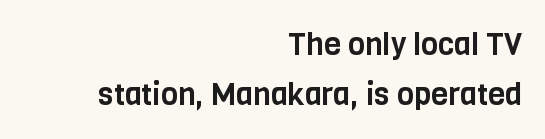
These lines are composed in type without serifs. The letters advance in unequal steps, a hallmark of proportional type. Tracking here is standard; glyphs follow each other at the usual distance. The glyphs are unaccompanied by any horizontal stroke below them.
